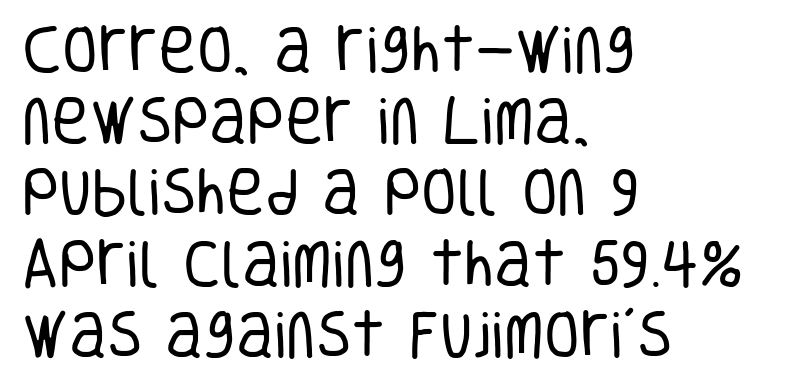
Q: Is the text bold? A: No.
Q: Is the text italic (slanted)? A: No, it is upright.
Q: Is the typeface a serif or a sans-serif typeface? A: Sans-serif.
Q: Is the text underlined? A: No.
Q: How is the paragraph aligned? A: Left-aligned.
Q: Is the spacing between letters normal or unusually wide? A: Normal.
Q: Is the spacing between lines tight, normal or loose? A: Normal.
Q: Width (condensed, normal, or wide)? A: Condensed.
Q: Stroke contrast? A: Low.
Q: x-height? A: Large.
Q: Monospaced? A: No.
